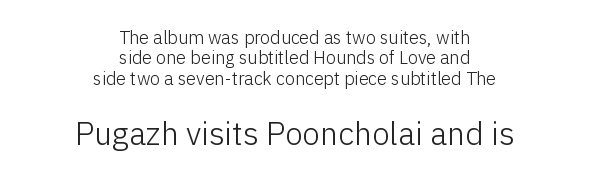
The image shows 32 px light sans-serif type, upright; set centered, tight line spacing (1.13x), normal letter spacing, not underlined; the second (bottom) block is 1.78x larger; low stroke contrast and a medium x-height.
